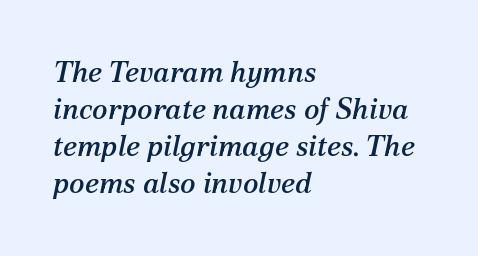
Lines of text with bare space underneath. The rows are spaced the way most documents space them. The face used here is rendered with its standard letterfit. The passage is arranged the way most books set body copy — flush left. Characters are canted at an angle relative to the baseline's perpendicular.
